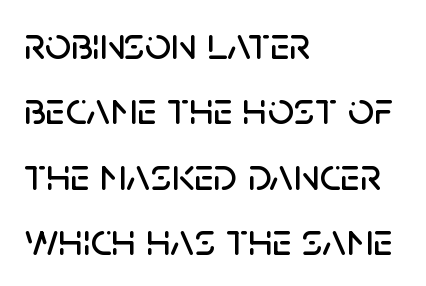
{"serif": "no", "italic": "no", "width": "normal", "stroke_contrast": "low", "x_height": "large", "monospaced": "no", "underline": "no", "align": "left", "line_spacing": "normal", "line_spacing_ratio": 1.42, "letter_spacing": "normal", "letter_spacing_em": 0.0, "glyph_px": 46}
